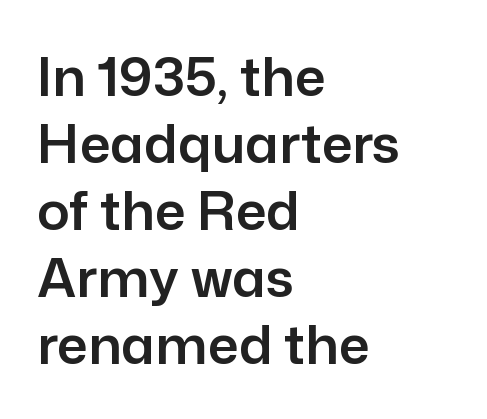
{"serif": "no", "italic": "no", "width": "normal", "stroke_contrast": "low", "x_height": "medium", "monospaced": "no", "underline": "no", "align": "left", "line_spacing_ratio": 1.24, "letter_spacing": "normal", "letter_spacing_em": 0.0, "glyph_px": 54}
